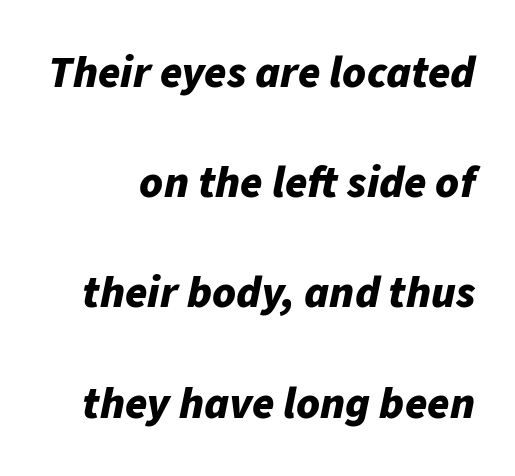
Posture: slanted. Nothing unusual about the tracking: characters are spaced as the font intends. The sample has been set heavy, in full bold. The area under the type is left untouched.
